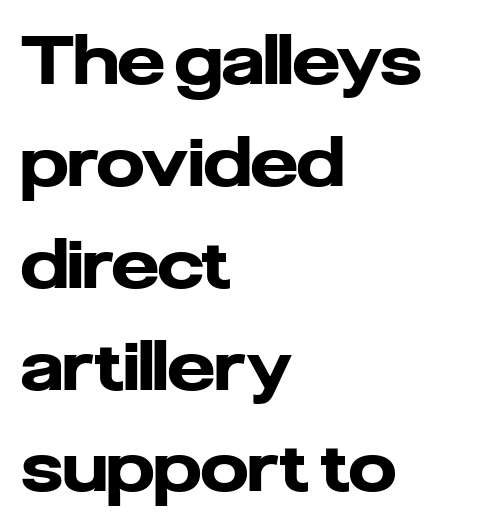
The image shows 67 px heavy sans-serif type, upright; set left-aligned, normal line spacing (1.52x), normal letter spacing, not underlined; low stroke contrast and a medium x-height.
